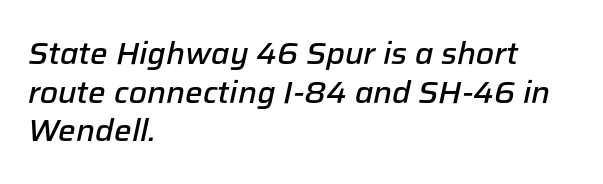
The image shows 31 px semibold type, italic (leaning right); set left-aligned, normal line spacing (1.25x), normal letter spacing, not underlined; low stroke contrast and a medium x-height.
